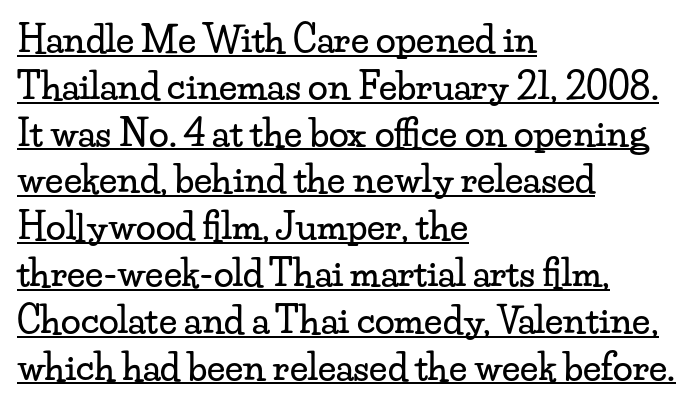
Casual observation: everything's shoved over to the left. You can see a thin bar hugging the bottom of the glyphs. The passage shown has conventional tracking throughout. I'd call this a serif setting — the letters wear small feet. Varying glyph widths throughout — classic text-font behaviour. Characters remain perfectly vertical along every line.
